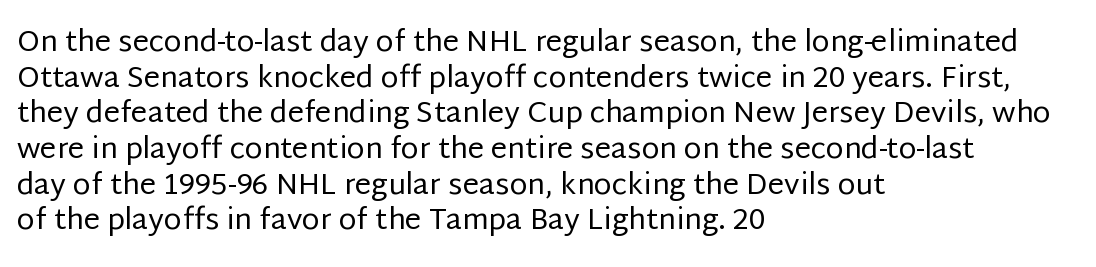
The image shows 29 px regular-weight sans-serif type, upright; set left-aligned, line spacing 1.23x, normal letter spacing, not underlined; low stroke contrast and a large x-height.
